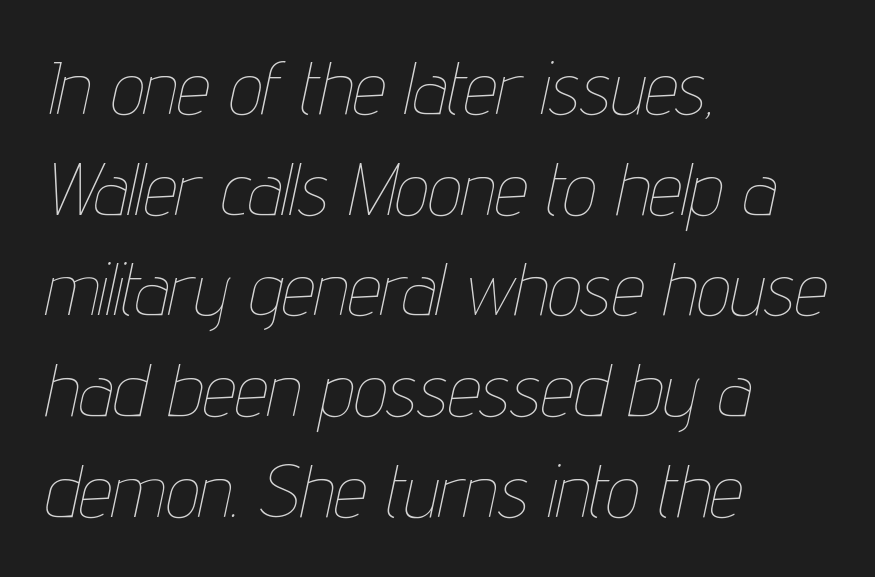
This sample keeps an unexceptional amount of space between lines. Is this a fixed-width face? No — the glyphs have proportional, varying widths. The passage shown has conventional tracking throughout. Summary of weight: not heavy and not bold. Slanted lettering throughout.
